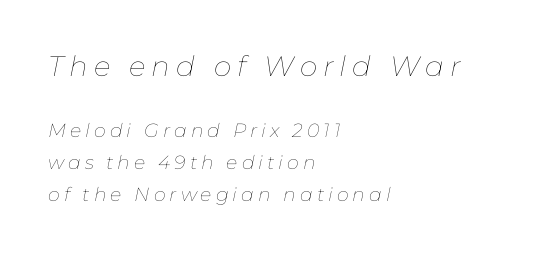
{"italic": "yes", "lean": "right", "slant_degrees": 11, "bold": "no", "weight": "thin", "width": "normal", "stroke_contrast": "low", "x_height": "medium", "monospaced": "no", "underline": "no", "align": "left", "line_spacing": "normal", "line_spacing_ratio": 1.69, "letter_spacing": "wide", "letter_spacing_em": 0.21, "larger_block": "first", "size_ratio": 1.47, "glyph_px": 28}
